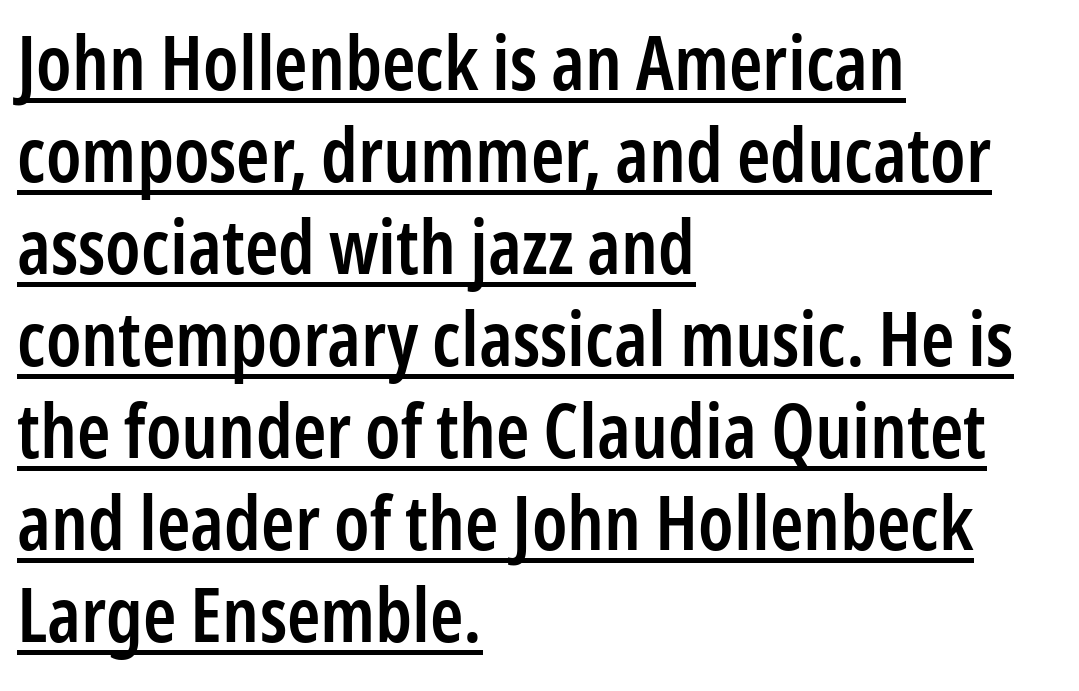
The image shows 76 px semibold, condensed sans-serif type, upright; set left-aligned, line spacing 1.21x, normal letter spacing, underlined; low stroke contrast and a medium x-height.
